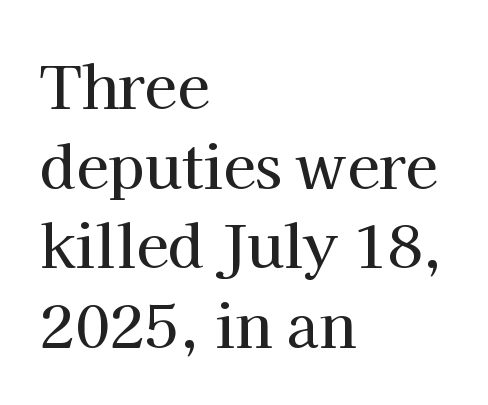
Q: Is the text italic (slanted)? A: No, it is upright.
Q: Is the typeface a serif or a sans-serif typeface? A: Serif.
Q: Is the text underlined? A: No.
Q: How is the paragraph aligned? A: Left-aligned.
Q: Is the spacing between letters normal or unusually wide? A: Normal.
Q: Is the spacing between lines tight, normal or loose? A: Normal.
Q: Width (condensed, normal, or wide)? A: Normal.
Q: Stroke contrast? A: High.
Q: x-height? A: Medium.
Q: Monospaced? A: No.
